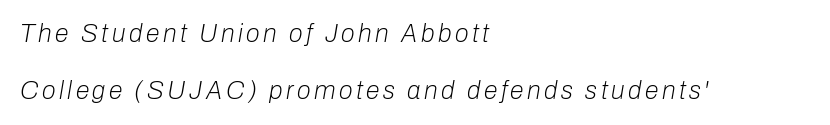
Q: Is the text bold? A: No.
Q: Is the text italic (slanted)? A: Yes, it leans right by about 10 degrees.
Q: Is the text underlined? A: No.
Q: How is the paragraph aligned? A: Left-aligned.
Q: Is the spacing between lines tight, normal or loose? A: Loose.
